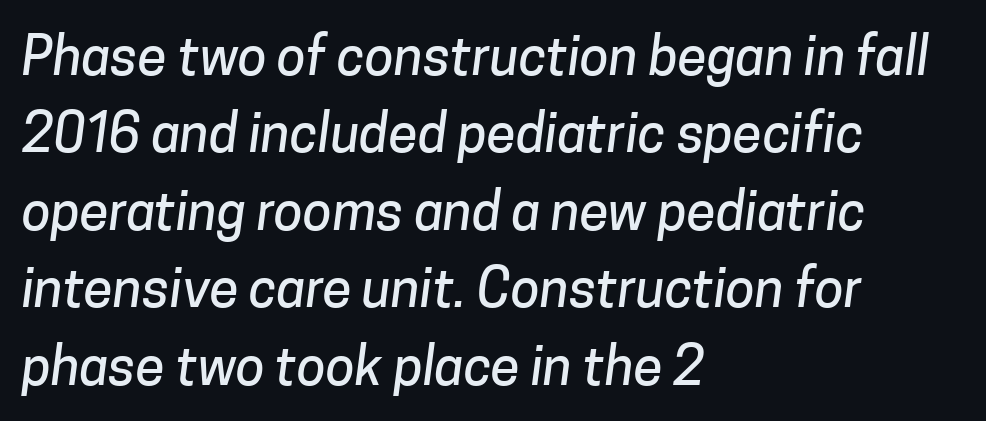
Q: Is the typeface a serif or a sans-serif typeface? A: Sans-serif.
Q: Is the text underlined? A: No.
Q: How is the paragraph aligned? A: Left-aligned.
Q: Is the spacing between letters normal or unusually wide? A: Normal.
Q: Is the spacing between lines tight, normal or loose? A: Normal.
Q: Width (condensed, normal, or wide)? A: Normal.
Q: Stroke contrast? A: Low.
Q: x-height? A: Medium.
Q: Monospaced? A: No.
